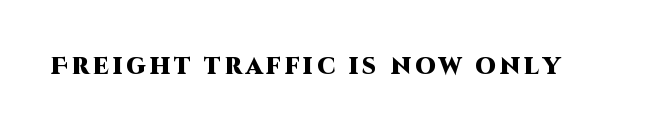
Q: Is the text bold? A: Yes.
Q: Is the text italic (slanted)? A: No, it is upright.
Q: Is the text underlined? A: No.
